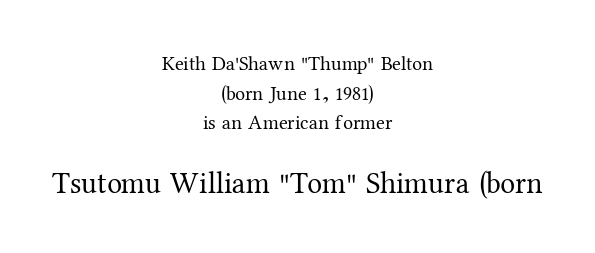
Q: Is the text bold? A: No.
Q: Is the text italic (slanted)? A: No, it is upright.
Q: Is the typeface a serif or a sans-serif typeface? A: Serif.
Q: Is the text underlined? A: No.
Q: How is the paragraph aligned? A: Centered.
Q: Is the spacing between letters normal or unusually wide? A: Normal.
Q: Is the spacing between lines tight, normal or loose? A: Normal.
Q: Which block of text is set in a larger size, the first (top) or the second (bottom)? A: The second (bottom) one.
Q: Width (condensed, normal, or wide)? A: Normal.
Q: Stroke contrast? A: Medium.
Q: x-height? A: Medium.
Q: Monospaced? A: No.
